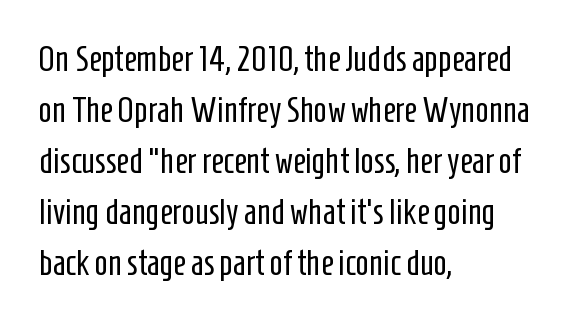
The image shows 35 px regular-weight, condensed sans-serif type, upright; set left-aligned, normal line spacing (1.46x), normal letter spacing, not underlined; low stroke contrast and a medium x-height.
